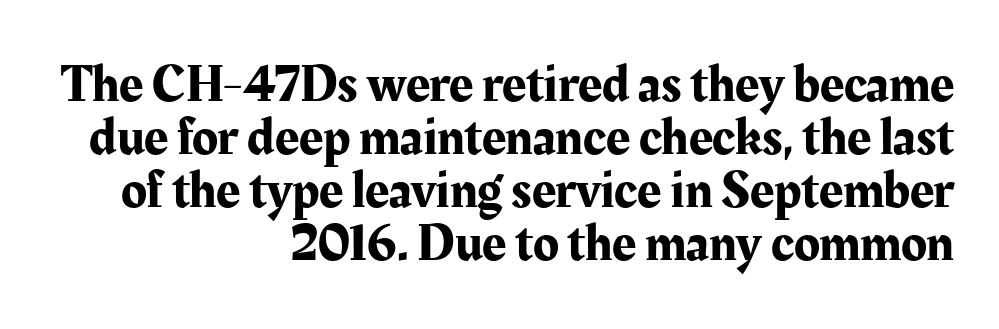
{"serif": "yes", "italic": "no", "width": "normal", "stroke_contrast": "medium", "x_height": "medium", "monospaced": "no", "underline": "no", "align": "right", "line_spacing": "tight", "line_spacing_ratio": 1.0, "letter_spacing": "normal", "letter_spacing_em": 0.0, "glyph_px": 53}
